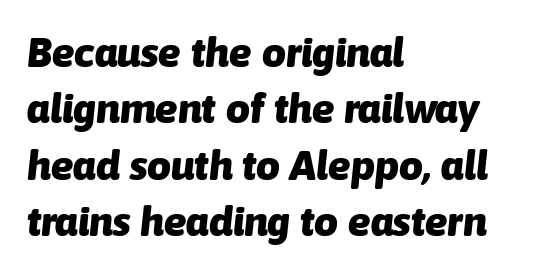
{"italic": "yes", "lean": "right", "slant_degrees": 6, "bold": "yes", "weight": "heavy", "width": "normal", "stroke_contrast": "low", "x_height": "medium", "monospaced": "no", "underline": "no", "align": "left", "line_spacing": "normal", "line_spacing_ratio": 1.34, "letter_spacing": "normal", "letter_spacing_em": 0.0, "glyph_px": 42}
